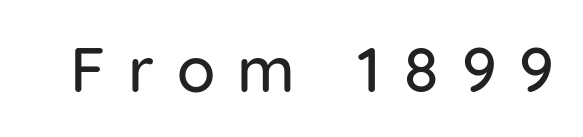
Look at the tracking — it's clearly loosened, letters drifting apart. Does the type have serifs? No, each stem ends abruptly. No word sits above an underline. Here the designer chose a conventional face with non-uniform glyph widths. A roman cut, with each character standing at attention.
